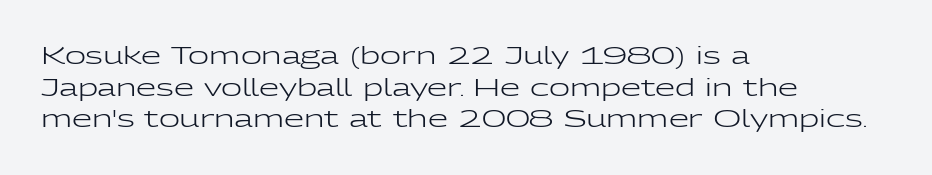
{"italic": "no", "bold": "no", "underline": "no", "align": "left", "line_spacing": "normal", "line_spacing_ratio": 1.38, "letter_spacing": "normal", "letter_spacing_em": 0.0, "glyph_px": 23}
